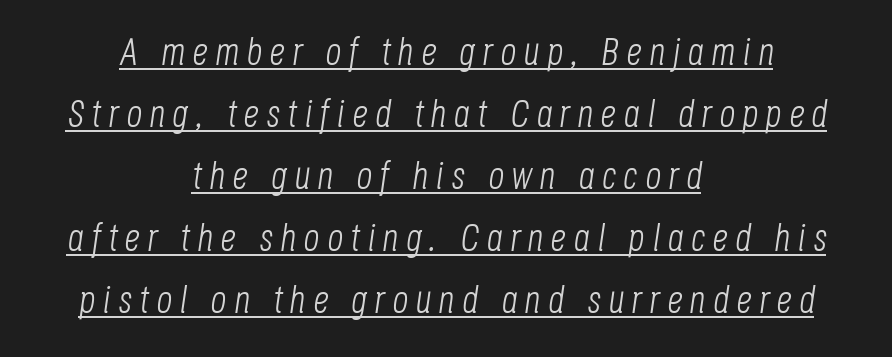
Stroke mass is kept to a normal reading level or below. The passage is arranged like a title page — every line centered. Is this a fixed-width face? No — the glyphs have proportional, varying widths. Compared with ordinary roman type, these characters are visibly tilted.
